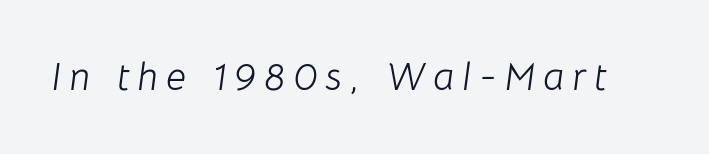
{"italic": "yes", "lean": "right", "slant_degrees": 8, "bold": "no", "weight": "light", "width": "normal", "stroke_contrast": "low", "x_height": "medium", "monospaced": "no", "underline": "no", "letter_spacing": "wide", "letter_spacing_em": 0.21, "glyph_px": 39}
